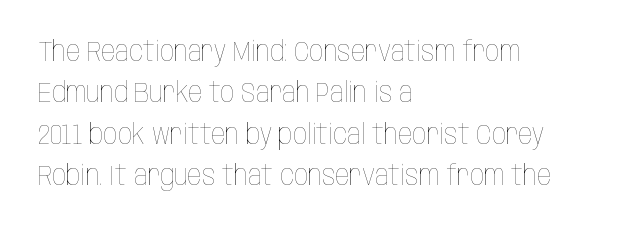
These lines are rendered in a variable-pitch font. Characters remain perfectly vertical along every line. The typesetting does not lean heavy: it is not bold. Underlining? Definitely not there.
